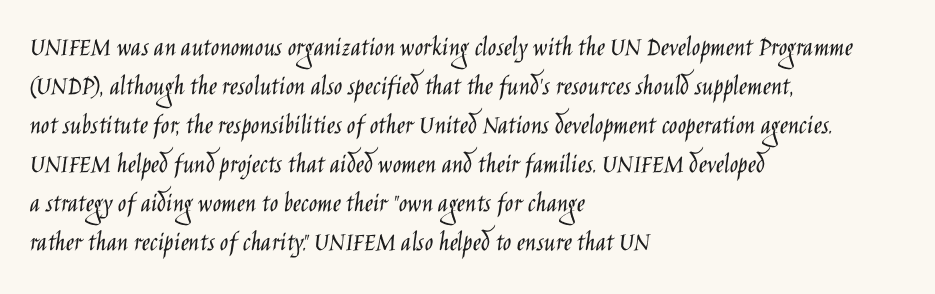
Q: Is the text bold? A: No.
Q: Is the text italic (slanted)? A: Yes.
Q: Is the typeface a serif or a sans-serif typeface? A: Sans-serif.
Q: Is the text underlined? A: No.
Q: How is the paragraph aligned? A: Left-aligned.
Q: Is the spacing between letters normal or unusually wide? A: Normal.
Q: Is the spacing between lines tight, normal or loose? A: Normal.
Q: Width (condensed, normal, or wide)? A: Condensed.
Q: Stroke contrast? A: Low.
Q: x-height? A: Large.
Q: Monospaced? A: No.
